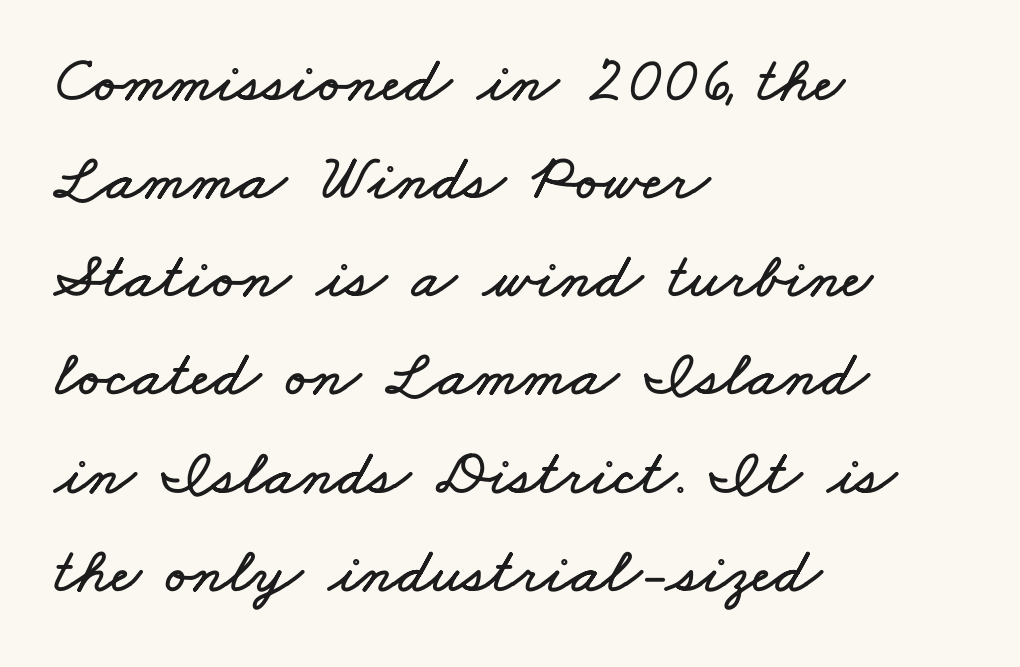
{"width": "wide", "stroke_contrast": "low", "x_height": "small", "monospaced": "no", "underline": "no", "align": "left", "line_spacing": "normal", "line_spacing_ratio": 1.51, "letter_spacing": "normal", "letter_spacing_em": 0.0, "glyph_px": 65}
